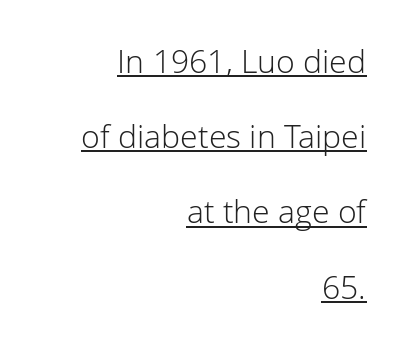
The typeface chosen for these lines omits serifs. The type sits square on the baseline with zero lean. Each word holds together tightly as a unit, with standard inter-letter gaps. The typeface has the unassuming heft of standard copy or less.
